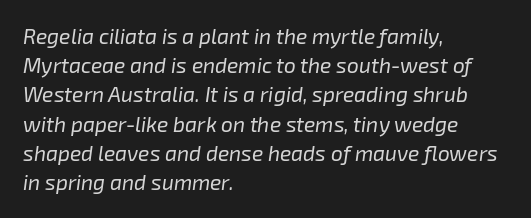
Unmarked baselines from the first word to the last. Vertical stems look standard width or narrower in stroke. Horizontally, the lines are justified to the leading edge only. Tracking here is standard; glyphs follow each other at the usual distance. Compared with ordinary roman type, these characters are visibly tilted.
